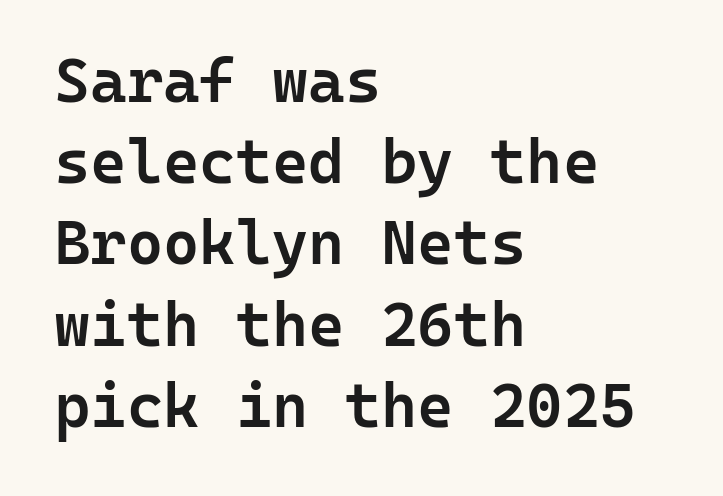
The image shows 62 px semibold sans-serif type, upright, monospaced; set left-aligned, normal line spacing (1.31x), normal letter spacing, not underlined; low stroke contrast and a medium x-height.
